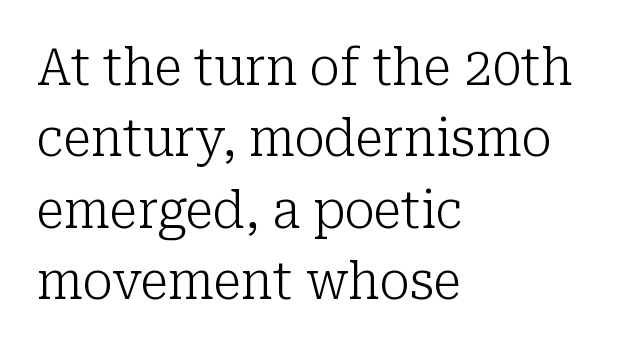
{"serif": "yes", "italic": "no", "bold": "no", "weight": "light", "width": "normal", "stroke_contrast": "low", "x_height": "medium", "monospaced": "no", "underline": "no", "align": "left", "line_spacing": "normal", "line_spacing_ratio": 1.4, "letter_spacing": "normal", "letter_spacing_em": 0.0, "glyph_px": 51}
